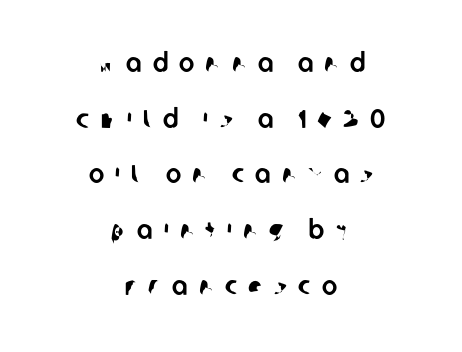
{"underline": "no", "align": "center", "line_spacing": "loose", "line_spacing_ratio": 2.14, "letter_spacing": "wide", "letter_spacing_em": 0.43, "glyph_px": 26}
